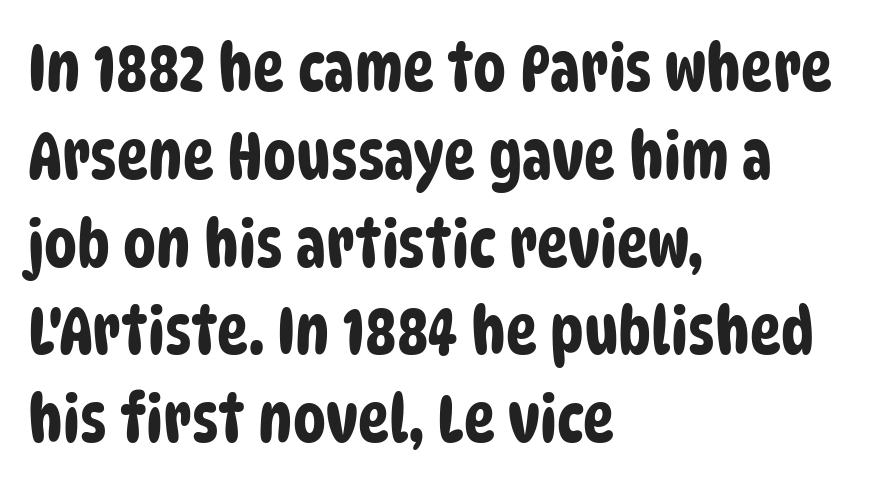
The image shows 66 px condensed sans-serif type; set left-aligned, normal line spacing (1.33x), normal letter spacing, not underlined; low stroke contrast and a large x-height.
